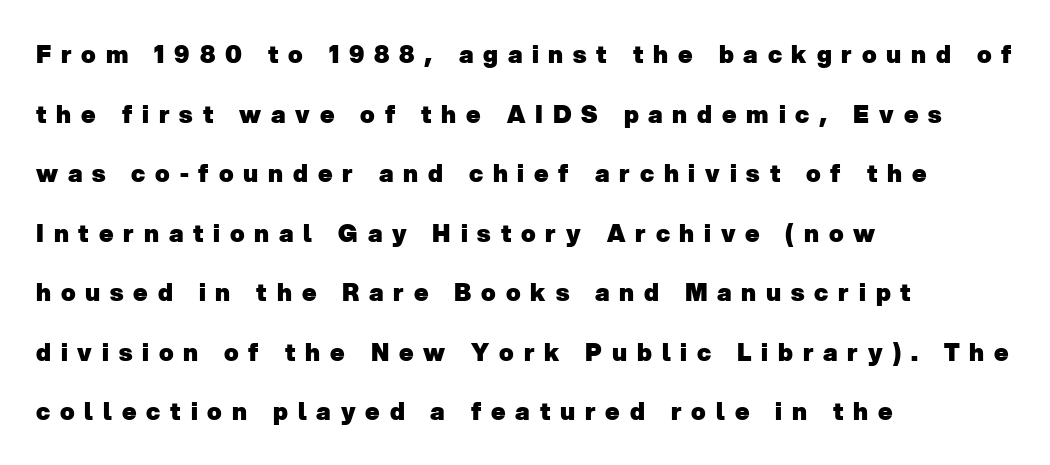
The image shows 24 px bold type; set left-aligned, loose line spacing (2.48x), unusually wide letter spacing (+0.41 em), not underlined.
